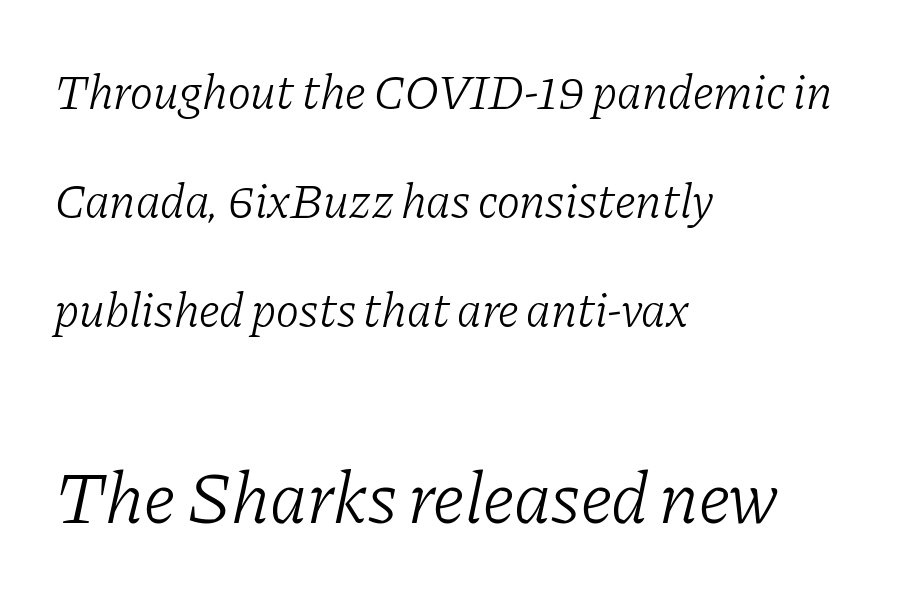
Q: Is the text bold? A: No.
Q: Is the text italic (slanted)? A: Yes, it leans right by about 11 degrees.
Q: Is the typeface a serif or a sans-serif typeface? A: Serif.
Q: Is the text underlined? A: No.
Q: How is the paragraph aligned? A: Left-aligned.
Q: Is the spacing between letters normal or unusually wide? A: Normal.
Q: Is the spacing between lines tight, normal or loose? A: Loose.
Q: Which block of text is set in a larger size, the first (top) or the second (bottom)? A: The second (bottom) one.
Q: Width (condensed, normal, or wide)? A: Normal.
Q: Stroke contrast? A: Low.
Q: x-height? A: Medium.
Q: Monospaced? A: No.
